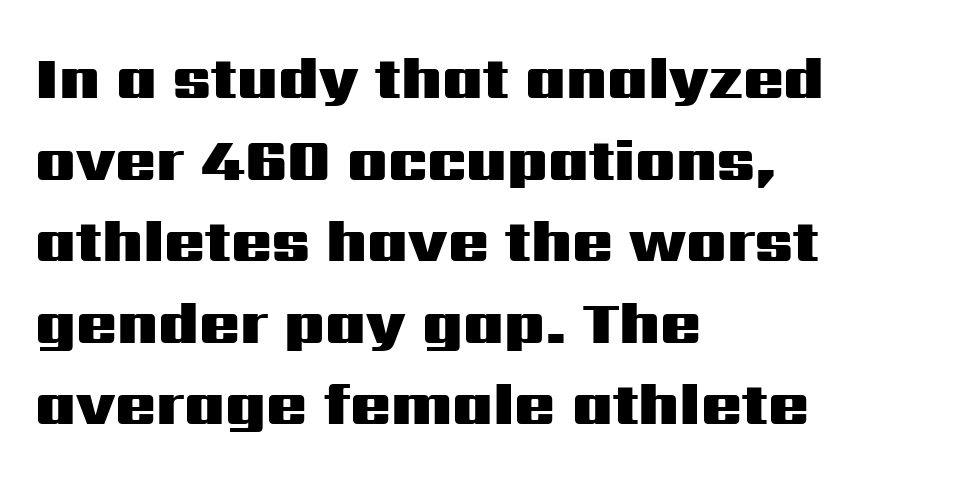
I'd describe the lettering as bold — thick and assertive. The lines in this sample share a left origin and differ only in where they stop. The font family rendered here belongs to the sans-serif group. Horizontal bands of white between lines are of average thickness. Has an underline been added? It has not. Spacing verdict: proportional, widths tailored to each character.
